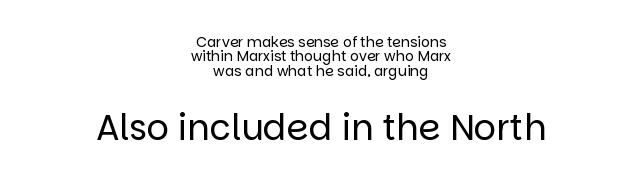
Q: Is the text bold? A: No.
Q: Is the text italic (slanted)? A: No, it is upright.
Q: Is the typeface a serif or a sans-serif typeface? A: Sans-serif.
Q: Is the text underlined? A: No.
Q: How is the paragraph aligned? A: Centered.
Q: Is the spacing between letters normal or unusually wide? A: Normal.
Q: Is the spacing between lines tight, normal or loose? A: Tight.
Q: Which block of text is set in a larger size, the first (top) or the second (bottom)? A: The second (bottom) one.
Q: Width (condensed, normal, or wide)? A: Normal.
Q: Stroke contrast? A: Low.
Q: x-height? A: Large.
Q: Monospaced? A: No.
